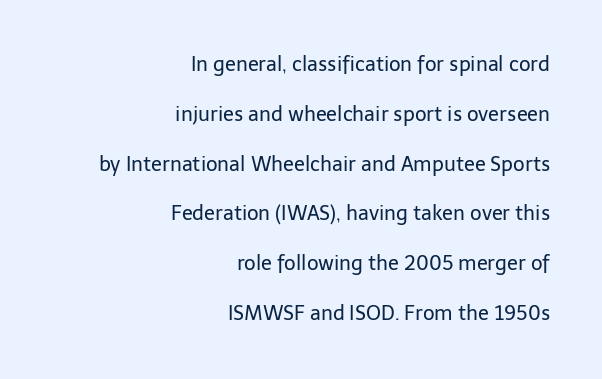
Students, note that the glyphs here touch the page at normal intervals. Glance below the letters and you will spot only blank space. Interline gaps are noticeably wide in this sample. Compared with a typical body face, this is equally light or lighter still.
